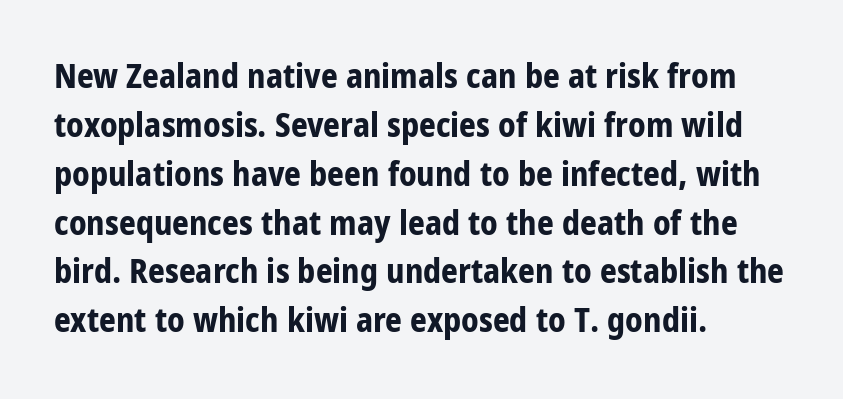
{"serif": "no", "italic": "no", "bold": "yes", "weight": "bold", "width": "condensed", "stroke_contrast": "low", "x_height": "large", "monospaced": "no", "underline": "no", "align": "left", "line_spacing": "normal", "line_spacing_ratio": 1.48, "letter_spacing": "normal", "letter_spacing_em": 0.0, "glyph_px": 33}
